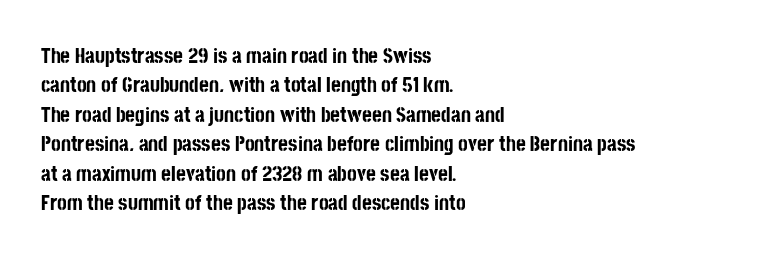
The image shows 21 px bold type, upright; set left-aligned, normal line spacing (1.4x), normal letter spacing, not underlined.
